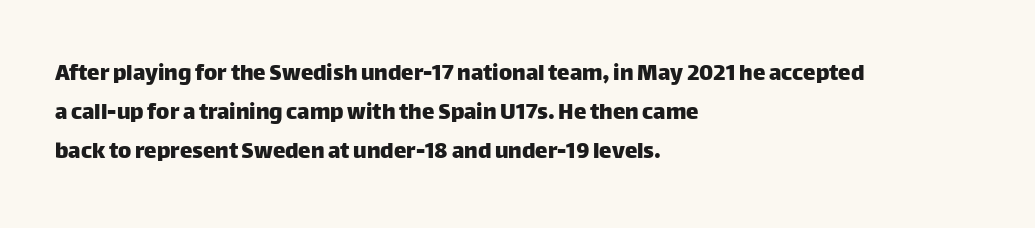
The image shows 25 px text type, upright; set left-aligned, normal line spacing (1.56x), normal letter spacing, not underlined.
